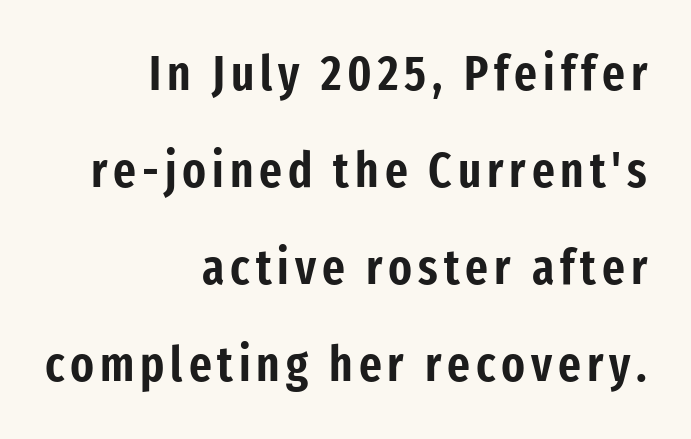
{"serif": "no", "italic": "no", "width": "condensed", "stroke_contrast": "low", "x_height": "medium", "monospaced": "no", "underline": "no", "align": "right", "line_spacing": "loose", "line_spacing_ratio": 1.98, "glyph_px": 49}
